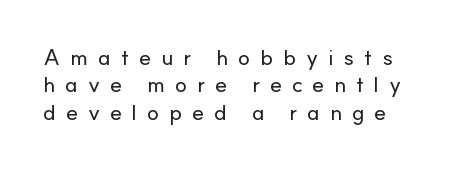
Q: Is the text italic (slanted)? A: No, it is upright.
Q: Is the text underlined? A: No.
Q: Is the spacing between letters normal or unusually wide? A: Unusually wide.
